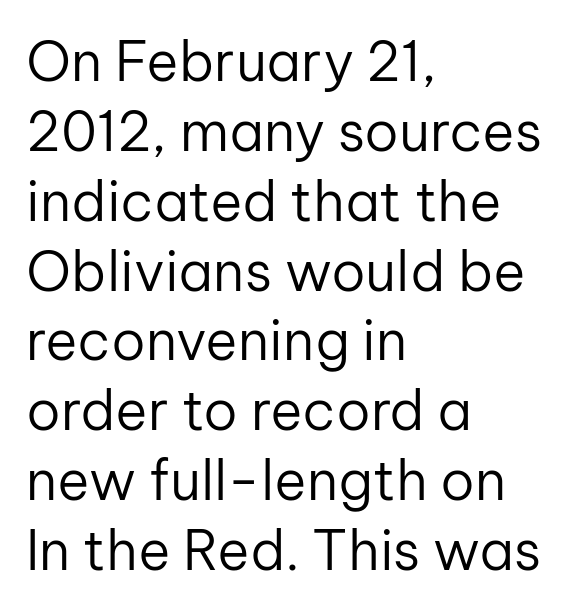
The letters advance in unequal steps, a hallmark of proportional type. Does the lettering tilt? It doesn't — this is upright. Counters stay open thanks to moderate or lighter strokes. Alignment: flush left. Regarding serifs, this sample does without them.
